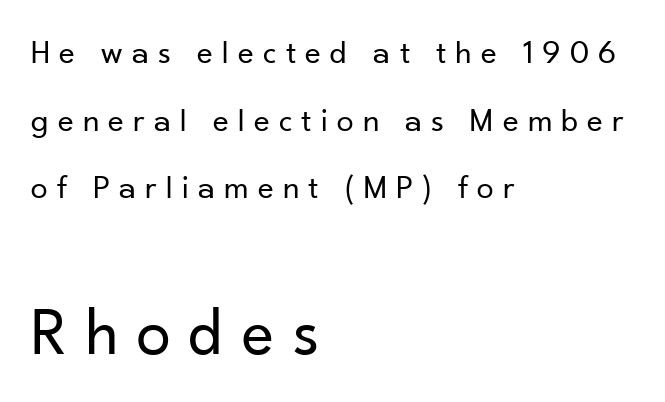
Ascenders rise straight up at ninety degrees. Any mark beneath the type? The region is blank. The tracking reads as deliberately expanded to a designer's eye. A student would call this left alignment; a typographer would say flush left, rag right. The more generous point size was reserved for the lower chunk. Here the designer chose a conventional face with non-uniform glyph widths.
